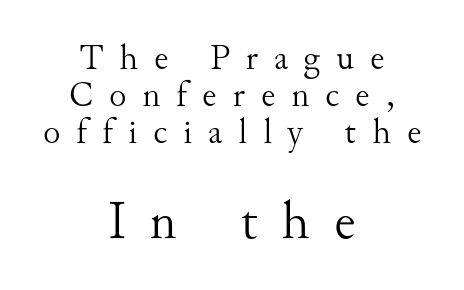
The passage shown is typed in a proportional face where columns would drift. Display-style spreading of the glyphs; the letterfit is very open. Heft: none added — not bold. The letters in the lower block stand taller than those in the block above. Vertically, the passage feels compressed, each row crowding the next.
